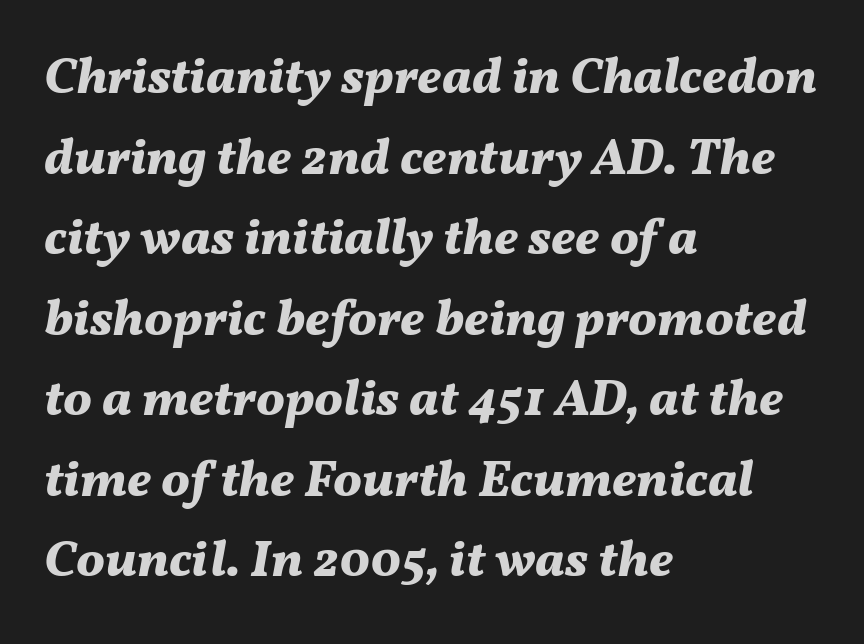
Q: Is the text bold? A: Yes.
Q: Is the text italic (slanted)? A: Yes, it leans right by about 11 degrees.
Q: Is the text underlined? A: No.
Q: How is the paragraph aligned? A: Left-aligned.
Q: Is the spacing between letters normal or unusually wide? A: Normal.
Q: Is the spacing between lines tight, normal or loose? A: Normal.
Q: Width (condensed, normal, or wide)? A: Normal.
Q: Stroke contrast? A: Medium.
Q: x-height? A: Medium.
Q: Monospaced? A: No.
